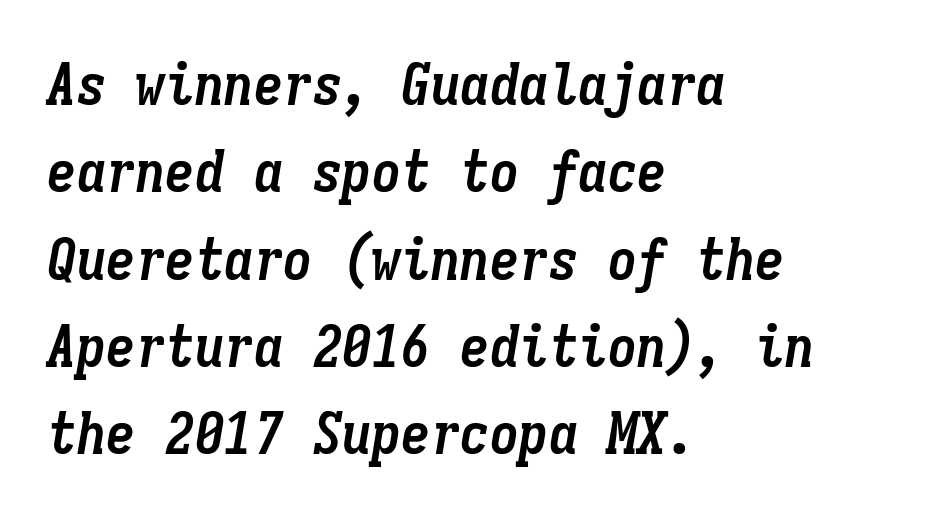
The image shows 59 px semibold, condensed type, italic (leaning right), monospaced; set left-aligned, normal line spacing (1.48x), normal letter spacing, not underlined; low stroke contrast and a medium x-height.
